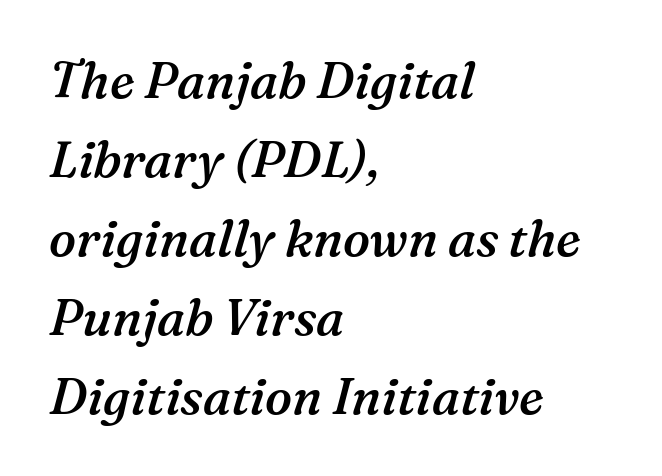
{"serif": "yes", "italic": "yes", "lean": "right", "slant_degrees": 16, "bold": "semi", "weight": "semibold", "width": "normal", "stroke_contrast": "medium", "x_height": "medium", "monospaced": "no", "underline": "no", "align": "left", "line_spacing": "normal", "line_spacing_ratio": 1.58, "letter_spacing": "normal", "letter_spacing_em": 0.0, "glyph_px": 50}
